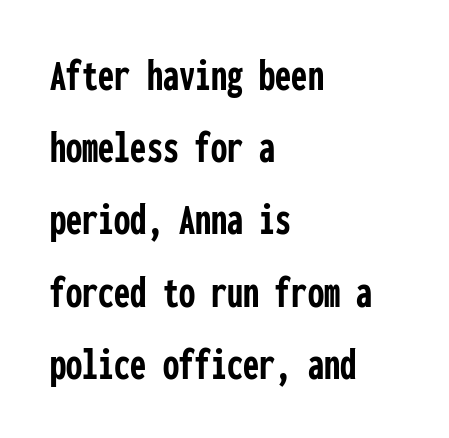
{"serif": "no", "italic": "no", "bold": "yes", "weight": "semibold", "width": "condensed", "stroke_contrast": "low", "x_height": "medium", "monospaced": "yes", "underline": "no", "align": "left", "line_spacing": "normal", "line_spacing_ratio": 1.57, "letter_spacing": "normal", "letter_spacing_em": 0.0, "glyph_px": 46}
